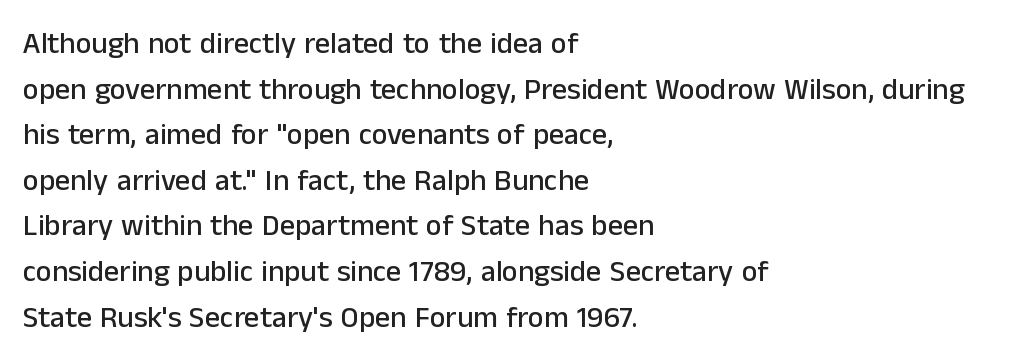
Line beginnings align vertically; line endings do not. The face used here is proportionally spaced, like ordinary book or web type. A normal amount of white space separates one row of letters from the next. Clear beneath every line of the passage. Students, note that the glyphs here touch the page at normal intervals. Font category for this specimen: sans-serif.
